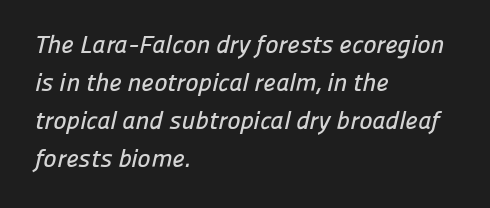
This sample is left-justified, so line endings fall wherever the words run out. Spacing between characters is what you'd get straight out of the box. Is there much room between lines? A standard amount, neither cramped nor airy. Descenders are the only things crossing below the line.
